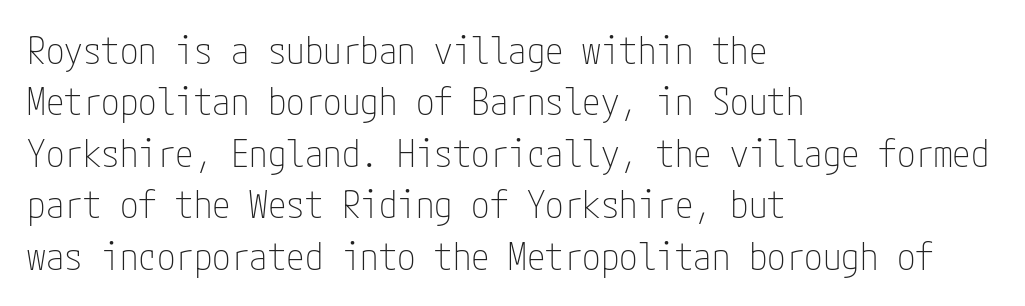
{"serif": "no", "italic": "no", "bold": "no", "weight": "thin", "width": "condensed", "stroke_contrast": "low", "x_height": "medium", "underline": "no", "align": "left", "line_spacing": "normal", "line_spacing_ratio": 1.39, "letter_spacing": "normal", "letter_spacing_em": 0.0, "glyph_px": 37}
